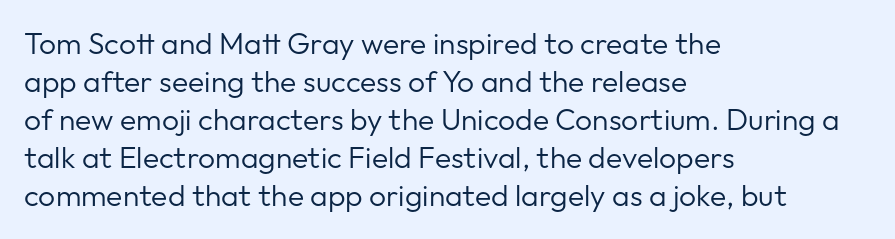
Stems and bowls with no extra thickness — not bold. You could call the tracking neutral — neither tight nor loose. Is this a fixed-width face? No — the glyphs have proportional, varying widths. The font family rendered here belongs to the sans-serif group.
